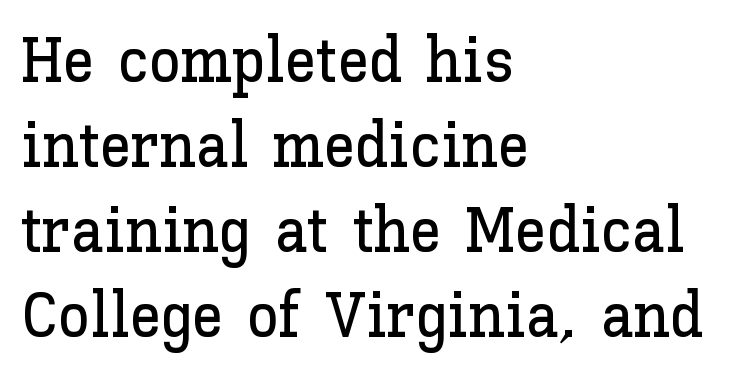
Q: Is the text italic (slanted)? A: No, it is upright.
Q: Is the text underlined? A: No.
Q: How is the paragraph aligned? A: Left-aligned.
Q: Is the spacing between letters normal or unusually wide? A: Normal.
Q: Is the spacing between lines tight, normal or loose? A: Normal.
Q: Width (condensed, normal, or wide)? A: Normal.
Q: Stroke contrast? A: Low.
Q: x-height? A: Medium.
Q: Monospaced? A: No.
